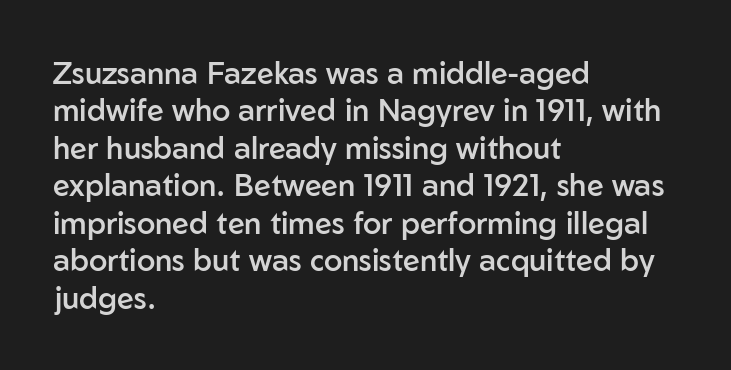
The image shows 30 px semibold sans-serif type, upright; set left-aligned, normal line spacing (1.25x), normal letter spacing, not underlined; low stroke contrast and a medium x-height.
